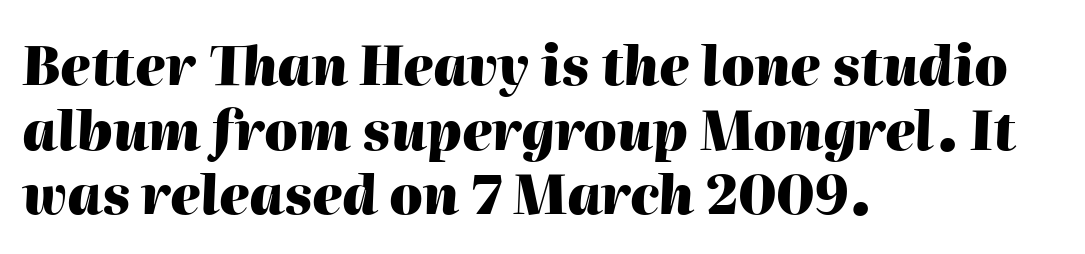
This sample is left-justified, so line endings fall wherever the words run out. Slanted lettering throughout. Letter spacing: default. Stroke thickness is high; the sample reads as a true bold. Is this a fixed-width face? No — the glyphs have proportional, varying widths. Glance below the letters and you will spot only blank space.
